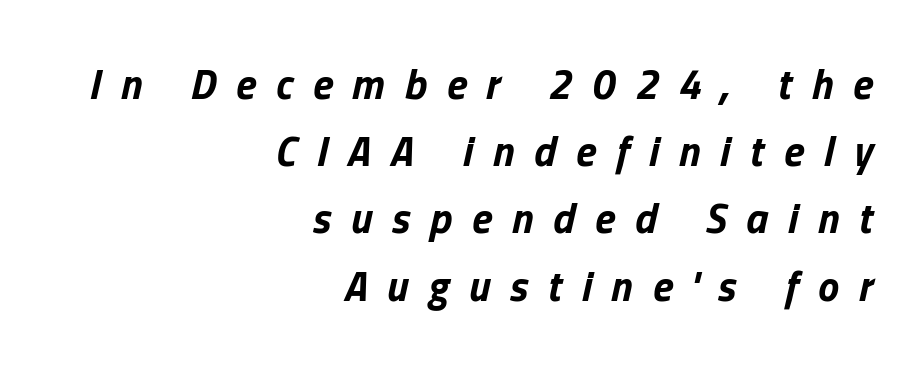
{"italic": "yes", "lean": "right", "slant_degrees": 13, "bold": "yes", "weight": "bold", "width": "normal", "stroke_contrast": "low", "x_height": "medium", "monospaced": "no", "underline": "no", "align": "right", "line_spacing": "normal", "line_spacing_ratio": 1.6, "letter_spacing": "wide", "letter_spacing_em": 0.47, "glyph_px": 42}
